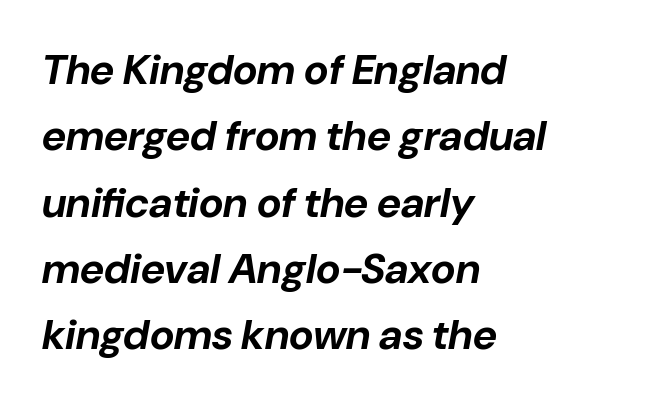
Regular leading. Words float on clear page, feet unadorned. Layout note: lines flush left. The passage shown leans; its letterforms are oblique. Spacing verdict: proportional, widths tailored to each character. Standard letterfit; no display-style spreading of the glyphs.
